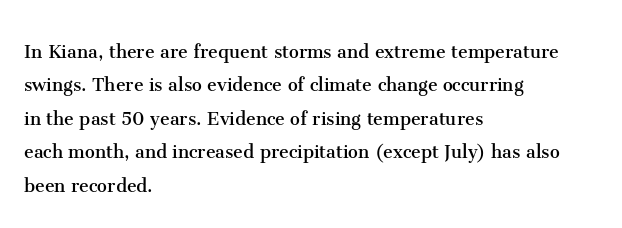
Q: Is the text bold? A: No.
Q: Is the text italic (slanted)? A: No, it is upright.
Q: Is the text underlined? A: No.
Q: How is the paragraph aligned? A: Left-aligned.
Q: Is the spacing between letters normal or unusually wide? A: Normal.
Q: Is the spacing between lines tight, normal or loose? A: Normal.
